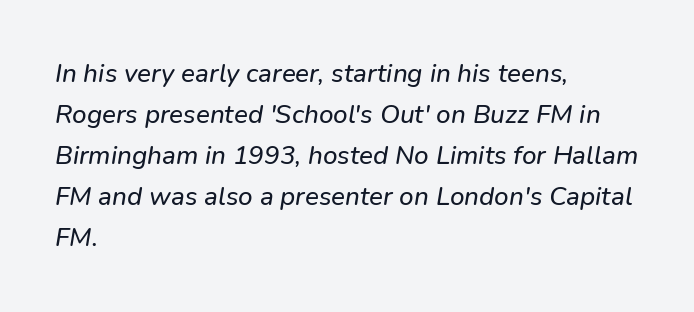
{"underline": "no", "align": "left", "line_spacing": "normal", "line_spacing_ratio": 1.58, "letter_spacing": "normal", "letter_spacing_em": 0.0, "glyph_px": 26}
